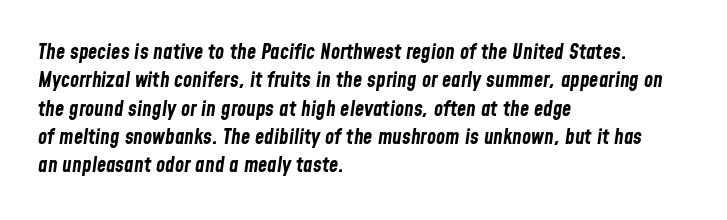
Slanted lettering throughout. Short and long lines alike share a common starting point at left. Students, this is bold: see how much ink each stroke carries. Check under the words: just untouched page.
